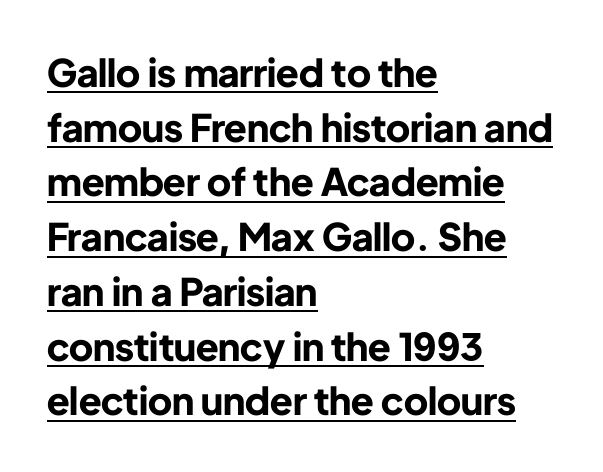
Q: Is the text bold? A: Yes.
Q: Is the text italic (slanted)? A: No, it is upright.
Q: Is the typeface a serif or a sans-serif typeface? A: Sans-serif.
Q: Is the text underlined? A: Yes.
Q: How is the paragraph aligned? A: Left-aligned.
Q: Is the spacing between letters normal or unusually wide? A: Normal.
Q: Is the spacing between lines tight, normal or loose? A: Normal.
Q: Width (condensed, normal, or wide)? A: Normal.
Q: Stroke contrast? A: Low.
Q: x-height? A: Medium.
Q: Monospaced? A: No.
